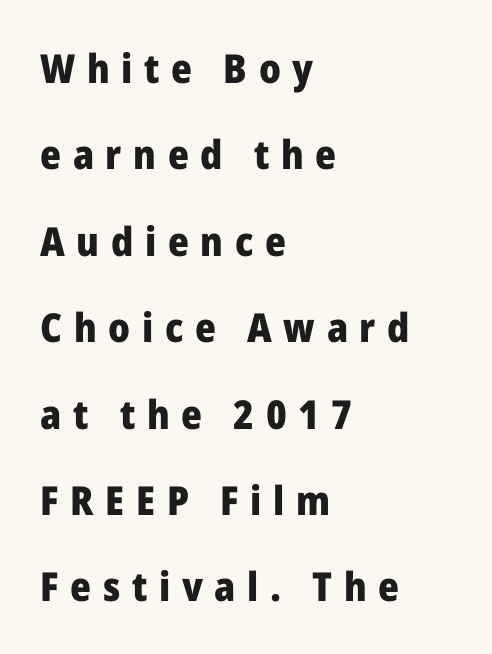
These lines are rendered in a variable-pitch font. Note: no serifs on the glyphs. Posture: vertical. Strong, thick strokes mark this as bold type.
